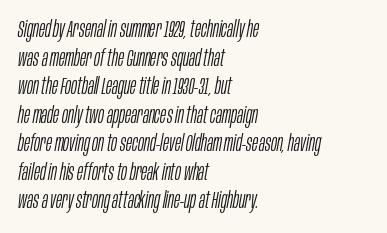
{"italic": "yes", "lean": "right", "slant_degrees": 10, "bold": "no", "underline": "no", "align": "left", "line_spacing_ratio": 1.24, "letter_spacing": "normal", "letter_spacing_em": 0.0, "glyph_px": 23}
